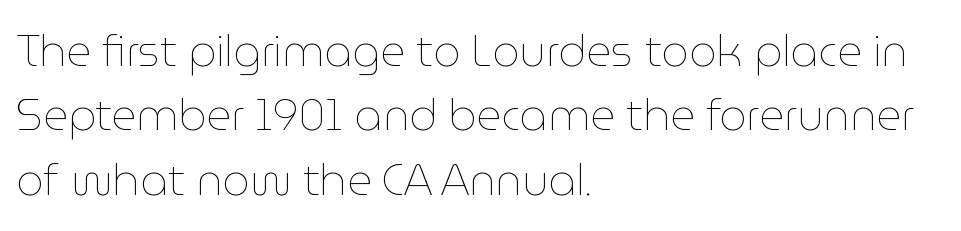
The typesetter chose a ragged-right arrangement here. Every character sits straight up, as roman type does. This sample uses plain, unmodified letter spacing. The specimen omits any rule beneath the text block's lines. Is this a fixed-width face? No — the glyphs have proportional, varying widths. Students, observe: this is what conventionally led text looks like.
